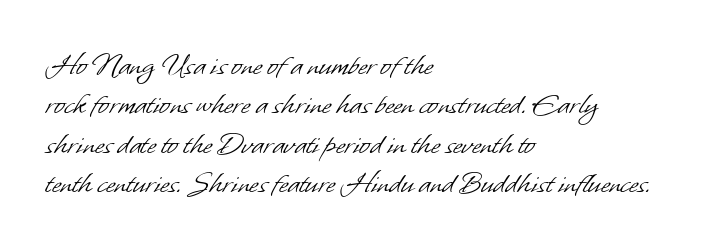
Think of a printed novel: that variable character pitch is what you see here. The tracking reads as untouched default to a designer's eye. Is the block centered? No — it sits flush against the left margin. What kind of face is this? One without serifs — a sans. Each row of text sits above clean, open space. The face looks like a standard text weight, possibly lighter.
